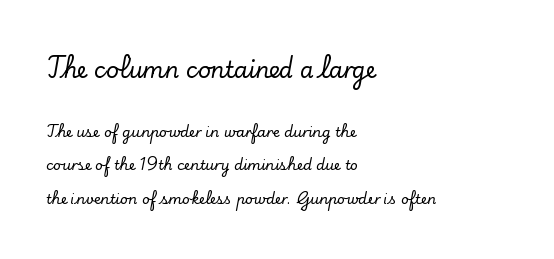
Line starts are locked; line ends wander. Compared with typical body copy, the letter spacing here is the same. A great deal of white space separates one row of letters from the next. The earlier block is typeset at a bigger size than the later block. The specimen omits any rule beneath the text block's lines.
